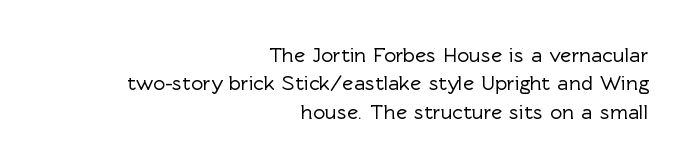
{"italic": "no", "underline": "no", "align": "right", "line_spacing": "normal", "line_spacing_ratio": 1.35, "letter_spacing": "normal", "letter_spacing_em": 0.0, "glyph_px": 21}
